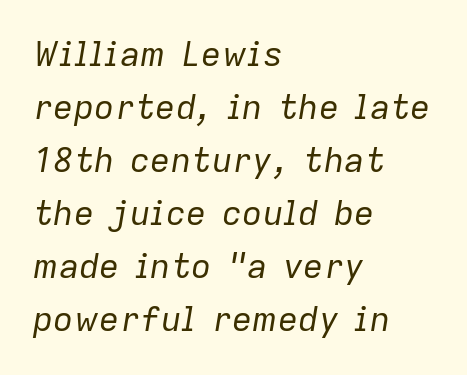
Q: Is the text bold? A: No.
Q: Is the text italic (slanted)? A: Yes, it leans right by about 9 degrees.
Q: Is the text underlined? A: No.
Q: How is the paragraph aligned? A: Left-aligned.
Q: Is the spacing between letters normal or unusually wide? A: Normal.
Q: Is the spacing between lines tight, normal or loose? A: Normal.
Q: Width (condensed, normal, or wide)? A: Normal.
Q: Stroke contrast? A: Low.
Q: x-height? A: Medium.
Q: Monospaced? A: No.
